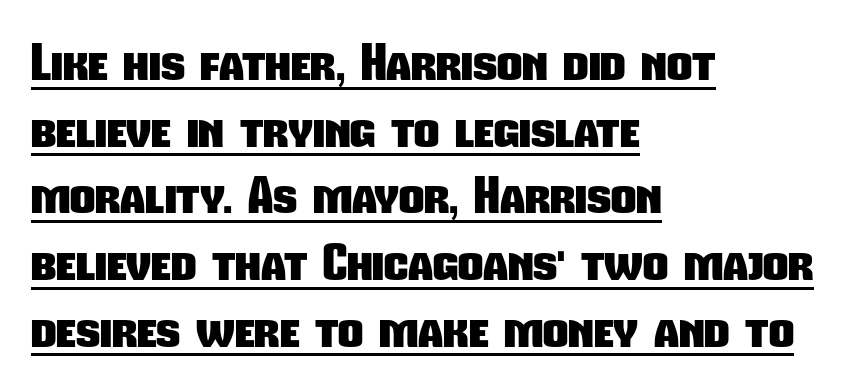
The font is running at its bold setting. Has an underline been added? It has. Vertical spacing — default. Glyph-to-glyph distance matches everyday printed text. Casual observation: everything's shoved over to the left. Nothing sits at the stroke ends, so this counts as sans-serif.
